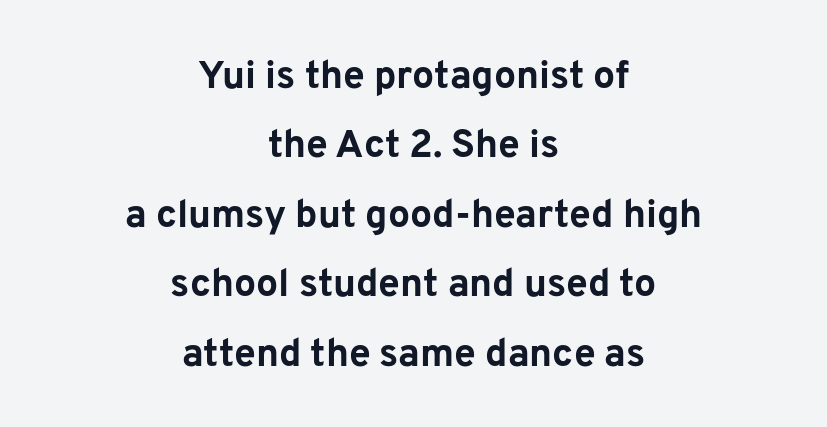
Q: Is the text bold? A: Yes.
Q: Is the text italic (slanted)? A: No, it is upright.
Q: Is the typeface a serif or a sans-serif typeface? A: Sans-serif.
Q: Is the text underlined? A: No.
Q: How is the paragraph aligned? A: Centered.
Q: Is the spacing between letters normal or unusually wide? A: Normal.
Q: Width (condensed, normal, or wide)? A: Normal.
Q: Stroke contrast? A: Low.
Q: x-height? A: Medium.
Q: Monospaced? A: No.
